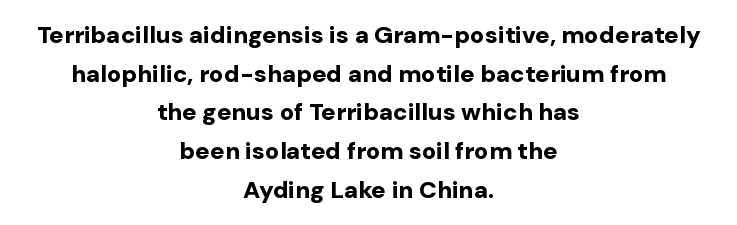
{"italic": "no", "bold": "yes", "underline": "no", "align": "center", "line_spacing": "normal", "line_spacing_ratio": 1.61, "letter_spacing": "normal", "letter_spacing_em": 0.0, "glyph_px": 24}
